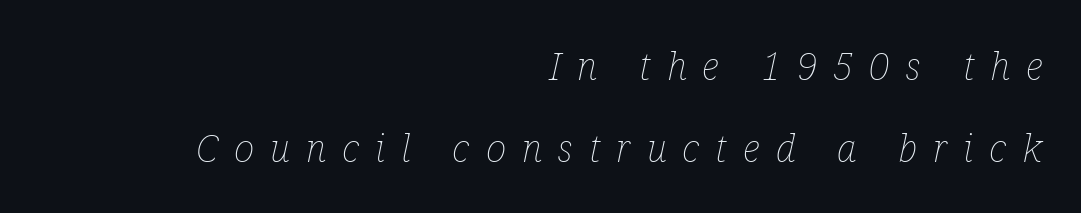
Q: Is the text bold? A: No.
Q: Is the text italic (slanted)? A: Yes, it leans right by about 12 degrees.
Q: Is the text underlined? A: No.
Q: How is the paragraph aligned? A: Right-aligned.
Q: Is the spacing between letters normal or unusually wide? A: Unusually wide.
Q: Is the spacing between lines tight, normal or loose? A: Loose.
Q: Width (condensed, normal, or wide)? A: Condensed.
Q: Stroke contrast? A: Low.
Q: x-height? A: Medium.
Q: Monospaced? A: No.
